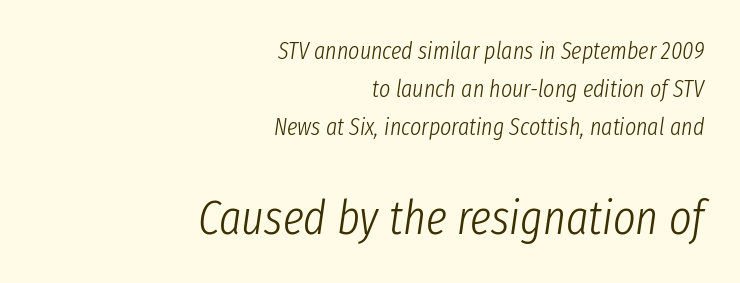
{"italic": "yes", "lean": "right", "slant_degrees": 8, "bold": "no", "weight": "light", "width": "condensed", "stroke_contrast": "low", "x_height": "medium", "monospaced": "no", "underline": "no", "align": "right", "line_spacing": "normal", "line_spacing_ratio": 1.59, "letter_spacing": "normal", "letter_spacing_em": 0.0, "larger_block": "second", "size_ratio": 2.0, "glyph_px": 48}
